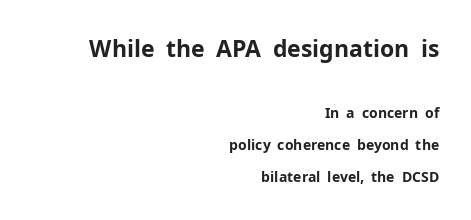
The image shows 23 px bold type, upright; set right-aligned, loose line spacing (2.29x), normal letter spacing, not underlined; the first (top) block is 1.64x larger.
